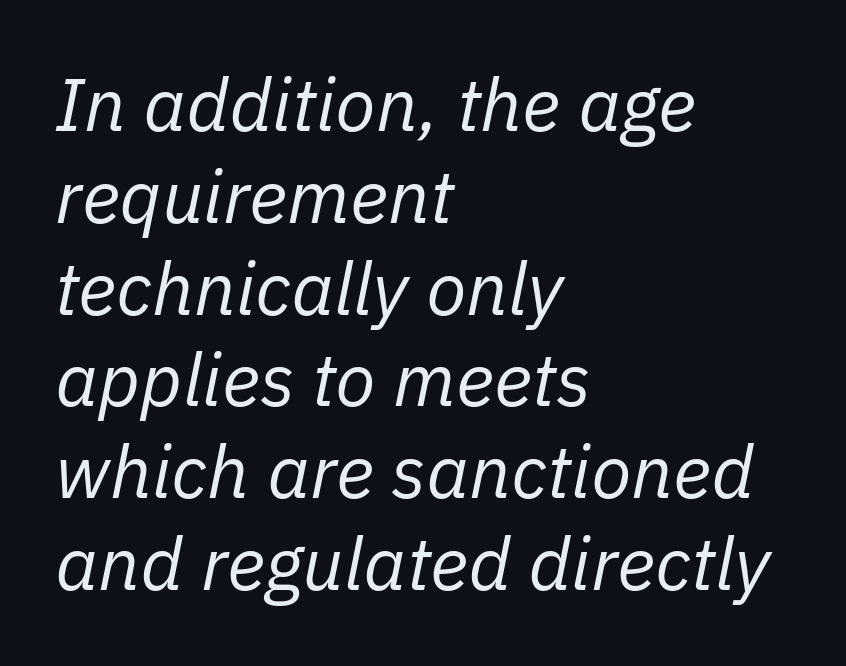
Each stroke keeps to a modest, everyday thickness or less. Note the varied advance widths — an 'i' is clearly narrower than an 'm'. The foot of each line stays bare and open. The gaps between neighbouring characters are ordinary and unremarkable.
